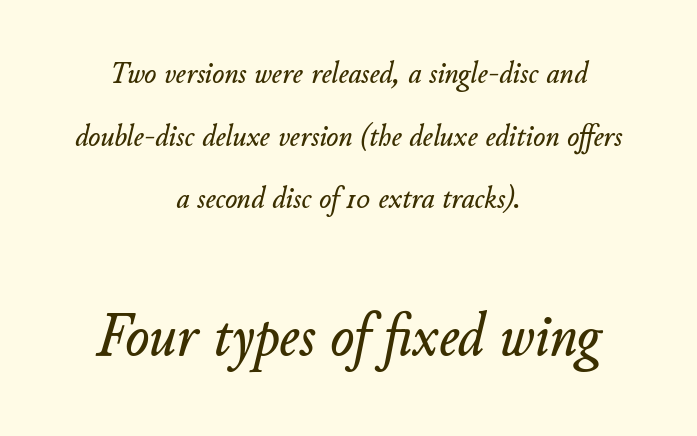
The image shows 63 px text type, italic (leaning right); set centered, loose line spacing (1.96x), normal letter spacing, not underlined; the second (bottom) block is 1.97x larger; low stroke contrast and a small x-height.
